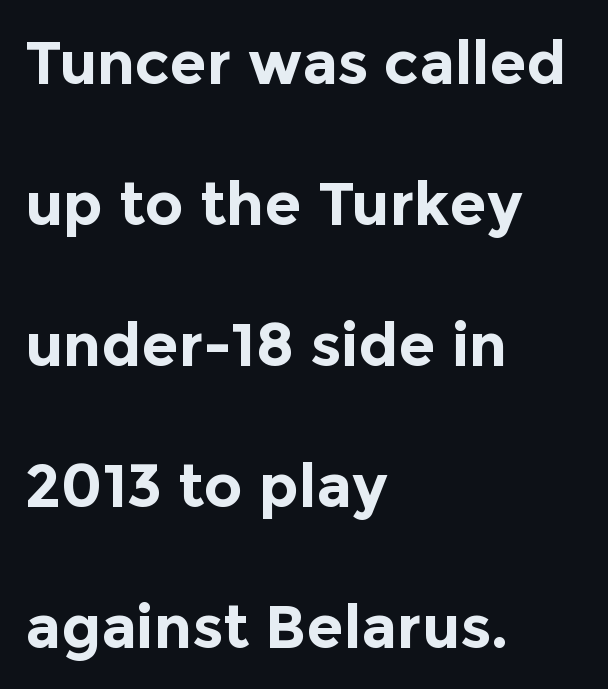
The image shows 60 px bold sans-serif type, upright; set left-aligned, loose line spacing (2.35x), normal letter spacing, not underlined; a medium x-height.
